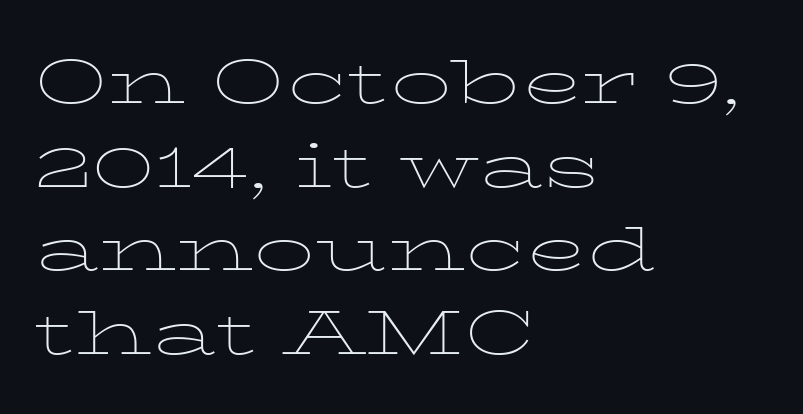
Q: Is the text bold? A: No.
Q: Is the text italic (slanted)? A: No, it is upright.
Q: Is the typeface a serif or a sans-serif typeface? A: Serif.
Q: Is the text underlined? A: No.
Q: How is the paragraph aligned? A: Left-aligned.
Q: Is the spacing between letters normal or unusually wide? A: Normal.
Q: Is the spacing between lines tight, normal or loose? A: Normal.
Q: Width (condensed, normal, or wide)? A: Wide.
Q: Stroke contrast? A: Low.
Q: x-height? A: Medium.
Q: Monospaced? A: No.
